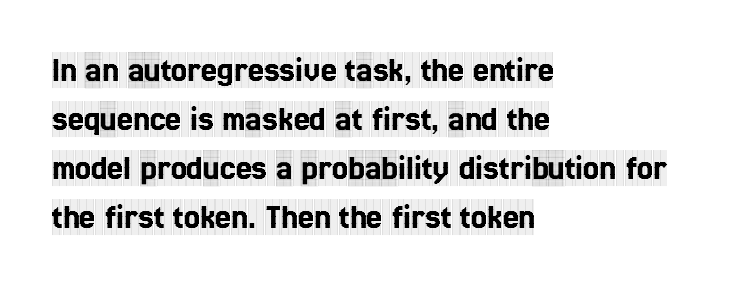
{"serif": "yes", "italic": "no", "width": "condensed", "x_height": "large", "monospaced": "no", "underline": "no", "align": "left", "line_spacing": "normal", "line_spacing_ratio": 1.36, "letter_spacing": "normal", "letter_spacing_em": 0.0, "glyph_px": 36}
